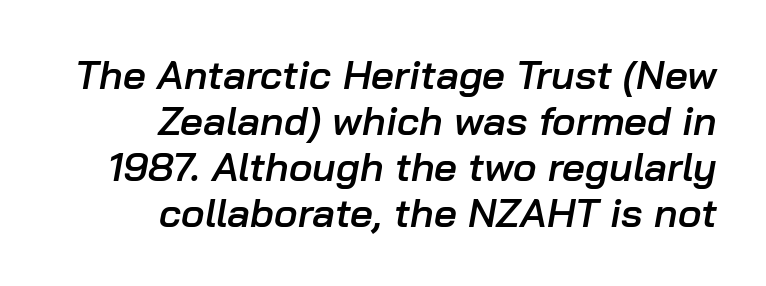
The image shows 40 px semibold type, italic (leaning right); set right-aligned, tight line spacing (1.15x), normal letter spacing, not underlined; low stroke contrast and a medium x-height.
